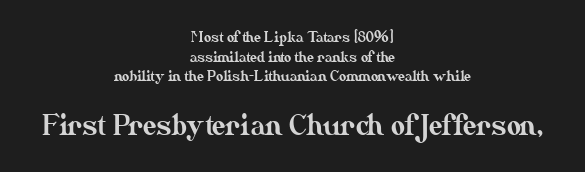
Q: Is the text italic (slanted)? A: No, it is upright.
Q: Is the text underlined? A: No.
Q: How is the paragraph aligned? A: Centered.
Q: Is the spacing between letters normal or unusually wide? A: Normal.
Q: Is the spacing between lines tight, normal or loose? A: Normal.
Q: Which block of text is set in a larger size, the first (top) or the second (bottom)? A: The second (bottom) one.
